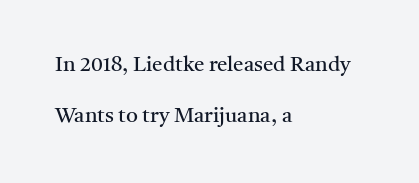
{"italic": "no", "bold": "no", "underline": "no", "align": "left", "line_spacing": "loose", "line_spacing_ratio": 2.41, "letter_spacing": "normal", "letter_spacing_em": 0.0, "glyph_px": 21}
